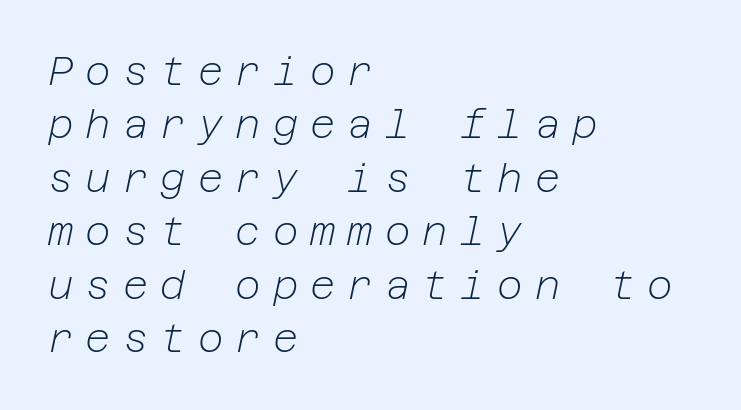
{"italic": "yes", "lean": "right", "slant_degrees": 12, "bold": "no", "weight": "light", "width": "normal", "stroke_contrast": "low", "x_height": "medium", "underline": "no", "align": "left", "line_spacing": "normal", "line_spacing_ratio": 1.37, "letter_spacing": "wide", "letter_spacing_em": 0.31, "glyph_px": 39}
